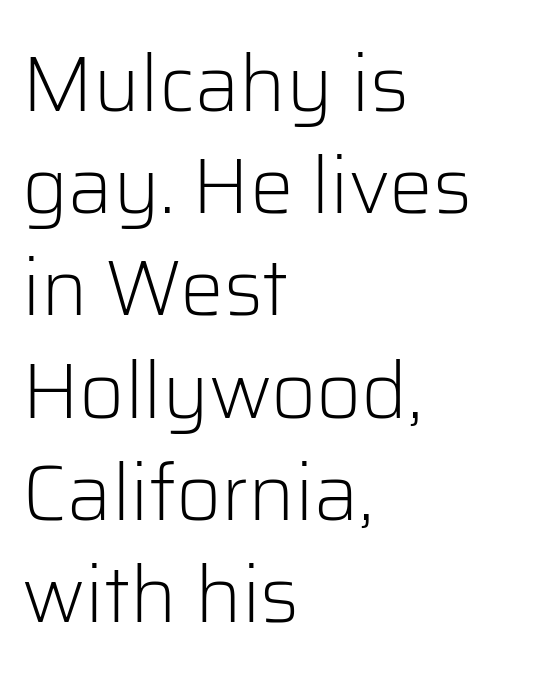
Q: Is the text bold? A: No.
Q: Is the text italic (slanted)? A: No, it is upright.
Q: Is the typeface a serif or a sans-serif typeface? A: Sans-serif.
Q: Is the text underlined? A: No.
Q: How is the paragraph aligned? A: Left-aligned.
Q: Is the spacing between letters normal or unusually wide? A: Normal.
Q: Is the spacing between lines tight, normal or loose? A: Normal.
Q: Width (condensed, normal, or wide)? A: Normal.
Q: Stroke contrast? A: Low.
Q: x-height? A: Medium.
Q: Monospaced? A: No.
